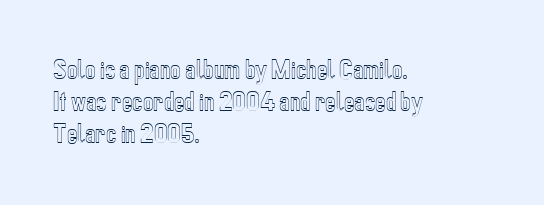
The image shows 22 px text type, upright; set left-aligned, normal line spacing (1.45x), normal letter spacing, not underlined.
